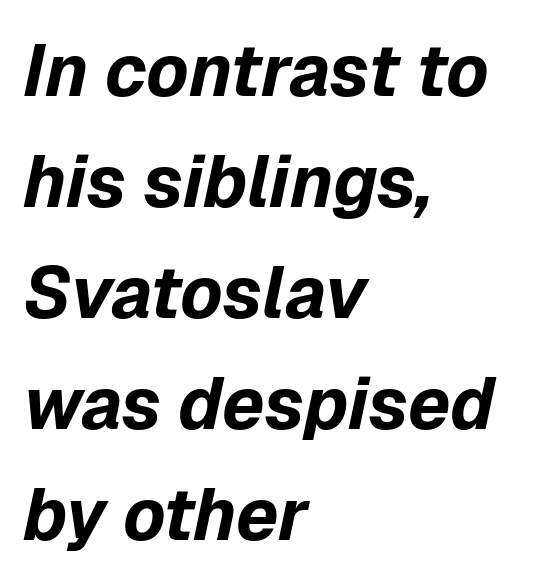
The image shows 72 px bold type, italic (leaning right); set left-aligned, normal line spacing (1.54x), normal letter spacing, not underlined; low stroke contrast and a medium x-height.
